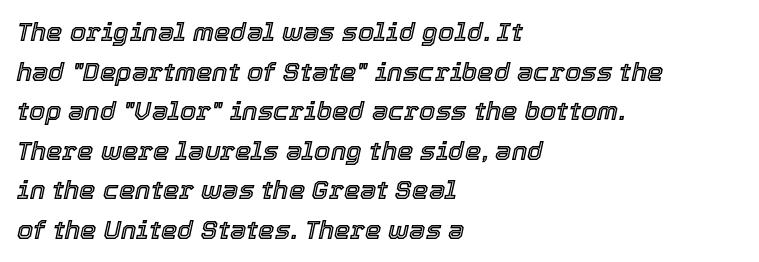
{"italic": "yes", "lean": "right", "slant_degrees": 12, "underline": "no", "align": "left", "line_spacing": "normal", "line_spacing_ratio": 1.52, "letter_spacing": "normal", "letter_spacing_em": 0.0, "glyph_px": 26}
